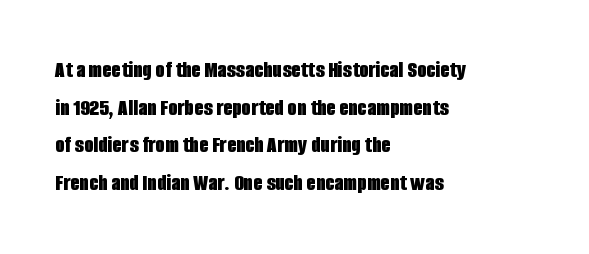
Q: Is the text bold? A: Yes.
Q: Is the text italic (slanted)? A: No, it is upright.
Q: Is the text underlined? A: No.
Q: How is the paragraph aligned? A: Left-aligned.
Q: Is the spacing between letters normal or unusually wide? A: Normal.
Q: Is the spacing between lines tight, normal or loose? A: Normal.
